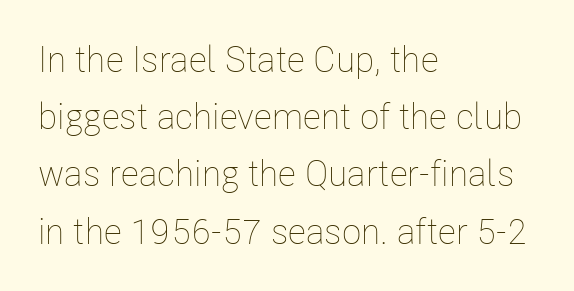
The image shows 36 px thin, condensed type, upright; set left-aligned, normal line spacing (1.59x), normal letter spacing, not underlined; low stroke contrast and a medium x-height.
